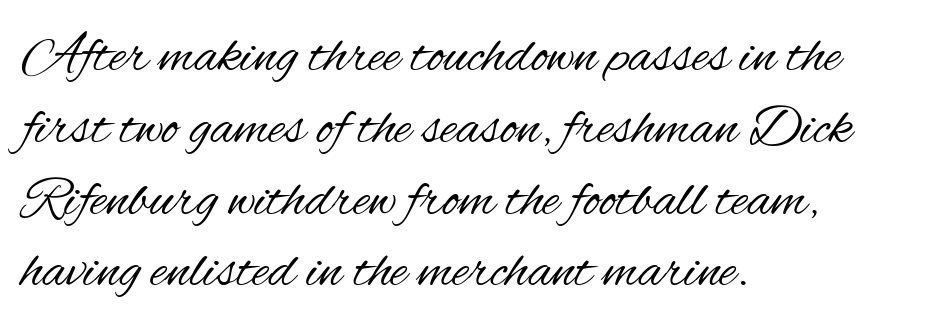
{"serif": "no", "bold": "no", "weight": "regular", "width": "condensed", "stroke_contrast": "medium", "x_height": "small", "monospaced": "no", "underline": "no", "align": "left", "line_spacing": "normal", "line_spacing_ratio": 1.26, "letter_spacing": "normal", "letter_spacing_em": 0.0, "glyph_px": 57}
